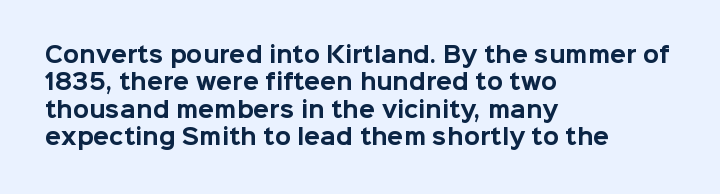
Q: Is the text bold? A: Yes.
Q: Is the text italic (slanted)? A: No, it is upright.
Q: Is the text underlined? A: No.
Q: How is the paragraph aligned? A: Left-aligned.
Q: Is the spacing between letters normal or unusually wide? A: Normal.
Q: Is the spacing between lines tight, normal or loose? A: Normal.
